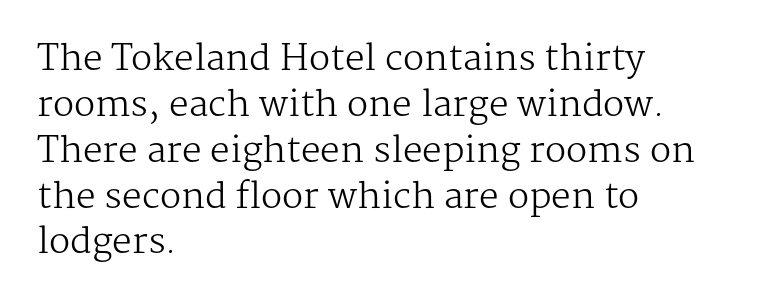
Q: Is the text bold? A: No.
Q: Is the text italic (slanted)? A: No, it is upright.
Q: Is the typeface a serif or a sans-serif typeface? A: Serif.
Q: Is the text underlined? A: No.
Q: How is the paragraph aligned? A: Left-aligned.
Q: Is the spacing between letters normal or unusually wide? A: Normal.
Q: Is the spacing between lines tight, normal or loose? A: Normal.
Q: Width (condensed, normal, or wide)? A: Normal.
Q: Stroke contrast? A: Medium.
Q: x-height? A: Medium.
Q: Monospaced? A: No.
